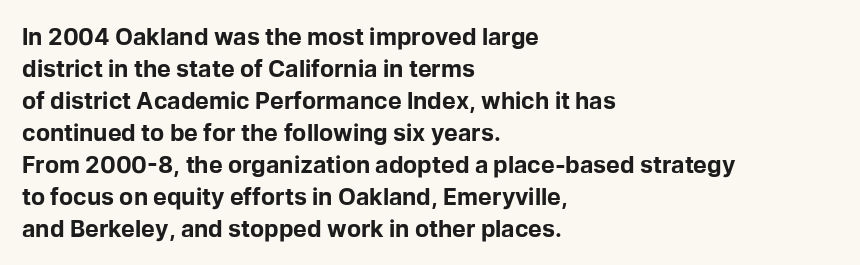
{"italic": "no", "bold": "yes", "underline": "no", "align": "left", "line_spacing": "normal", "line_spacing_ratio": 1.39, "letter_spacing": "normal", "letter_spacing_em": 0.0, "glyph_px": 23}
